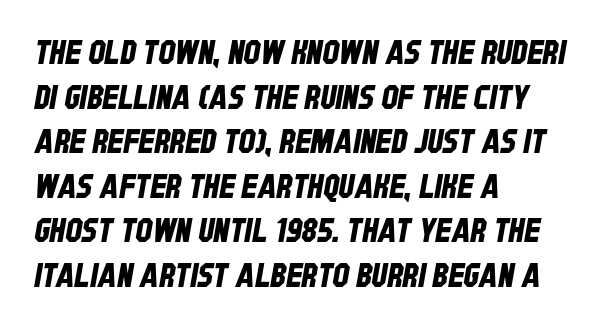
{"serif": "no", "width": "condensed", "stroke_contrast": "low", "x_height": "large", "monospaced": "no", "underline": "no", "align": "left", "line_spacing": "normal", "line_spacing_ratio": 1.35, "letter_spacing": "normal", "letter_spacing_em": 0.0, "glyph_px": 33}
